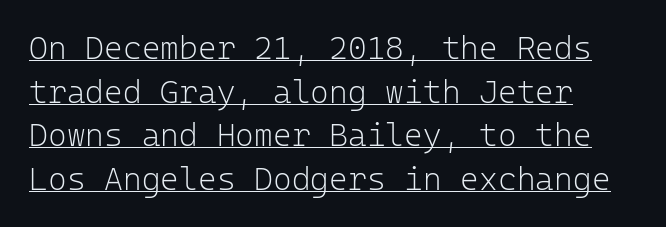
Rendered with straight, roman letterforms. Horizontal bands of white between lines are of average thickness. The text was rendered using a sans face with plain stroke endings. The passage is arranged the way most books set body copy — flush left. Every word sits above its own underline.
